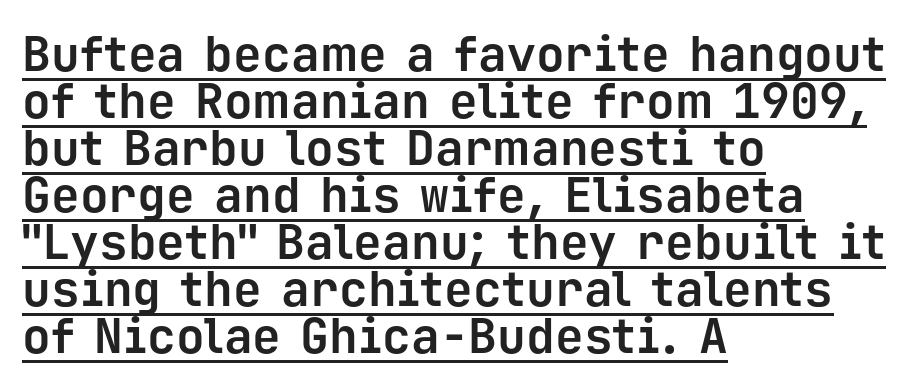
Q: Is the text bold? A: Yes.
Q: Is the text italic (slanted)? A: No, it is upright.
Q: Is the typeface a serif or a sans-serif typeface? A: Sans-serif.
Q: Is the text underlined? A: Yes.
Q: How is the paragraph aligned? A: Left-aligned.
Q: Is the spacing between letters normal or unusually wide? A: Normal.
Q: Is the spacing between lines tight, normal or loose? A: Tight.
Q: Width (condensed, normal, or wide)? A: Normal.
Q: Stroke contrast? A: Low.
Q: x-height? A: Medium.
Q: Monospaced? A: Yes.
